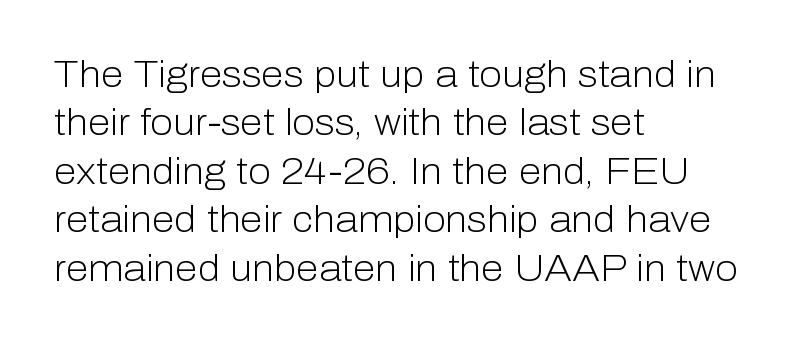
Q: Is the text bold? A: No.
Q: Is the text italic (slanted)? A: No, it is upright.
Q: Is the typeface a serif or a sans-serif typeface? A: Sans-serif.
Q: Is the text underlined? A: No.
Q: How is the paragraph aligned? A: Left-aligned.
Q: Is the spacing between letters normal or unusually wide? A: Normal.
Q: Is the spacing between lines tight, normal or loose? A: Normal.
Q: Width (condensed, normal, or wide)? A: Normal.
Q: Stroke contrast? A: Low.
Q: x-height? A: Medium.
Q: Monospaced? A: No.
